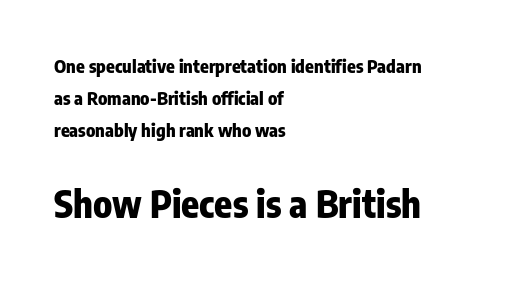
Q: Is the text bold? A: Yes.
Q: Is the text italic (slanted)? A: No, it is upright.
Q: Is the typeface a serif or a sans-serif typeface? A: Sans-serif.
Q: Is the text underlined? A: No.
Q: How is the paragraph aligned? A: Left-aligned.
Q: Is the spacing between letters normal or unusually wide? A: Normal.
Q: Which block of text is set in a larger size, the first (top) or the second (bottom)? A: The second (bottom) one.
Q: Width (condensed, normal, or wide)? A: Condensed.
Q: Stroke contrast? A: Low.
Q: x-height? A: Medium.
Q: Monospaced? A: No.
